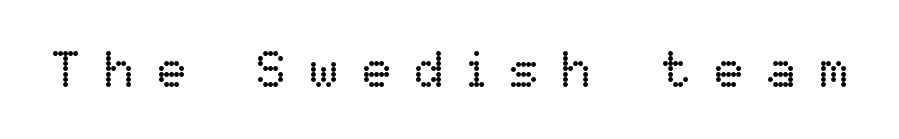
The image shows 51 px regular-weight type, upright; set unusually wide letter spacing (+0.43 em), not underlined; low stroke contrast and a medium x-height.
